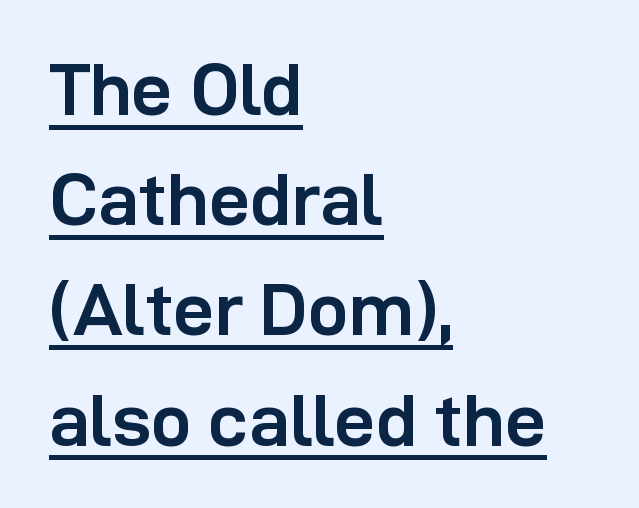
Q: Is the text bold? A: Yes.
Q: Is the text italic (slanted)? A: No, it is upright.
Q: Is the typeface a serif or a sans-serif typeface? A: Sans-serif.
Q: Is the text underlined? A: Yes.
Q: How is the paragraph aligned? A: Left-aligned.
Q: Is the spacing between letters normal or unusually wide? A: Normal.
Q: Is the spacing between lines tight, normal or loose? A: Normal.
Q: Width (condensed, normal, or wide)? A: Normal.
Q: Stroke contrast? A: Low.
Q: x-height? A: Medium.
Q: Monospaced? A: No.
